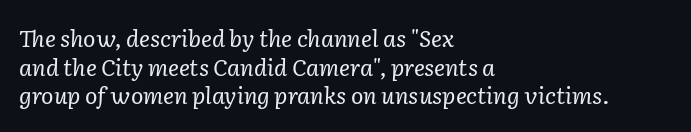
The image shows 23 px text type, italic (leaning right); set left-aligned, line spacing 1.24x, normal letter spacing, not underlined.
